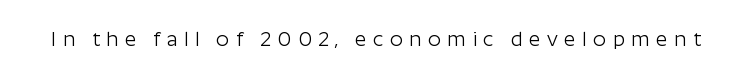
The image shows 20 px text type, upright; set unusually wide letter spacing (+0.32 em), not underlined.
